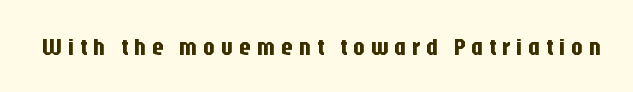
A typesetter would call this heavily tracked-out type. Just letters on the line, the space beneath them empty. Unlike italic type, these characters show no tilt at all.
